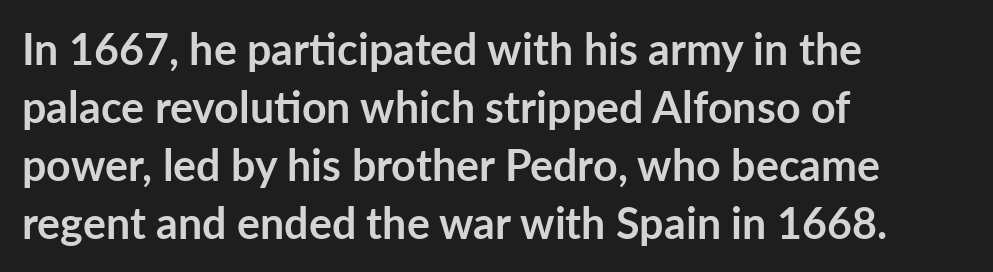
{"serif": "no", "italic": "no", "bold": "yes", "weight": "semibold", "width": "normal", "stroke_contrast": "low", "x_height": "medium", "monospaced": "no", "underline": "no", "align": "left", "line_spacing": "normal", "line_spacing_ratio": 1.35, "letter_spacing": "normal", "letter_spacing_em": 0.0, "glyph_px": 43}
